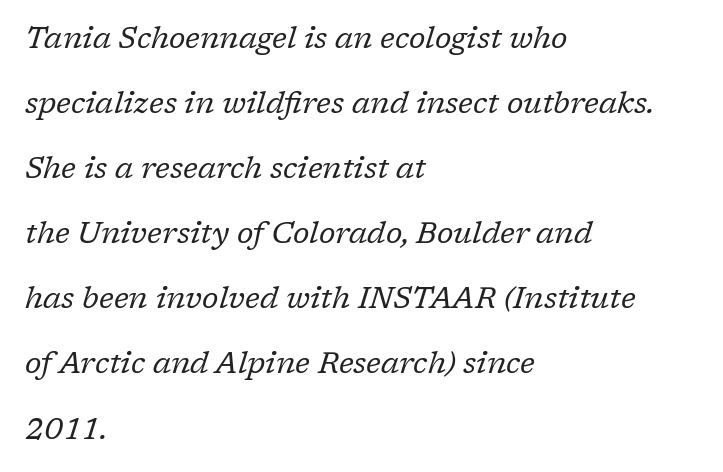
Q: Is the text bold? A: No.
Q: Is the text italic (slanted)? A: Yes, it leans right by about 17 degrees.
Q: Is the typeface a serif or a sans-serif typeface? A: Serif.
Q: Is the text underlined? A: No.
Q: How is the paragraph aligned? A: Left-aligned.
Q: Is the spacing between letters normal or unusually wide? A: Normal.
Q: Is the spacing between lines tight, normal or loose? A: Loose.
Q: Width (condensed, normal, or wide)? A: Normal.
Q: Stroke contrast? A: Low.
Q: x-height? A: Medium.
Q: Monospaced? A: No.
